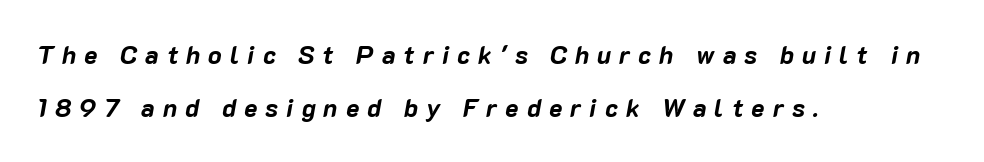
The rendering inserts visible extra space after every character. Each new line begins a long way beneath the previous one. The specimen reads as italic at a glance. This sample is left-justified, so line endings fall wherever the words run out. The specimen omits any rule beneath the text block's lines.
